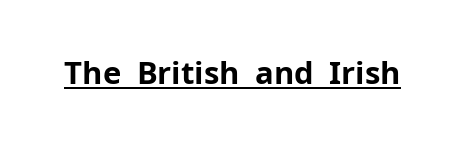
The image shows 31 px bold sans-serif type, upright; set normal letter spacing, underlined; low stroke contrast and a medium x-height.
